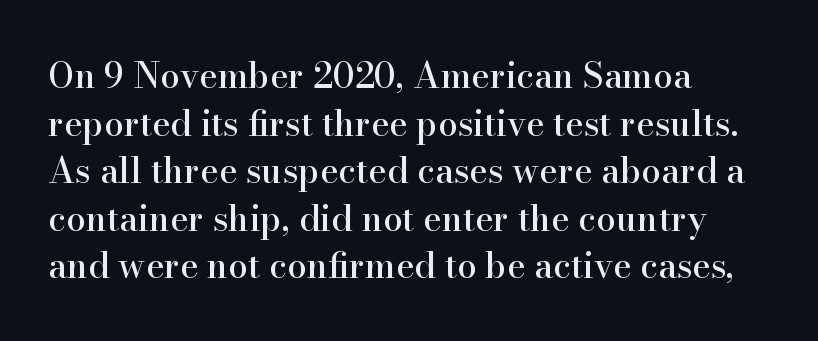
{"serif": "yes", "italic": "no", "width": "normal", "stroke_contrast": "high", "x_height": "small", "monospaced": "no", "underline": "no", "align": "left", "line_spacing": "normal", "line_spacing_ratio": 1.36, "letter_spacing": "normal", "letter_spacing_em": 0.0, "glyph_px": 35}
